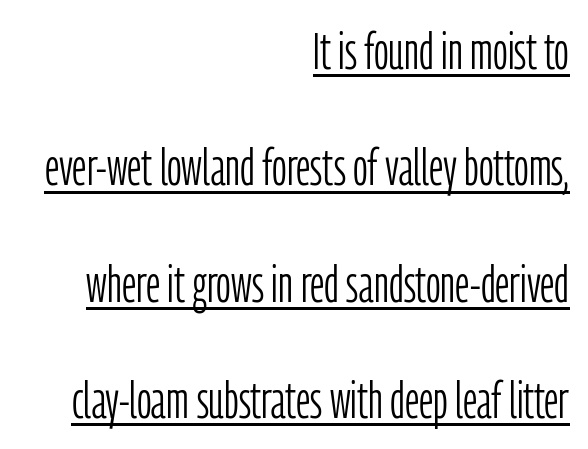
Every character sits straight up, as roman type does. Each new line begins a long way beneath the previous one. Compared with typical body copy, the letter spacing here is the same. This sample has the flowing, uneven cadence of proportional lettering. Teacher's note: observe the even right margin — that is flush-right alignment.
